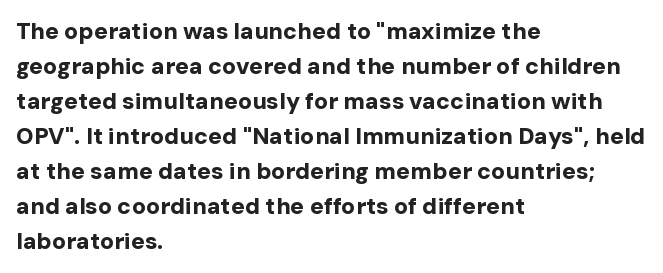
{"italic": "no", "bold": "yes", "underline": "no", "align": "left", "line_spacing": "normal", "line_spacing_ratio": 1.52, "letter_spacing": "normal", "letter_spacing_em": 0.0, "glyph_px": 23}
